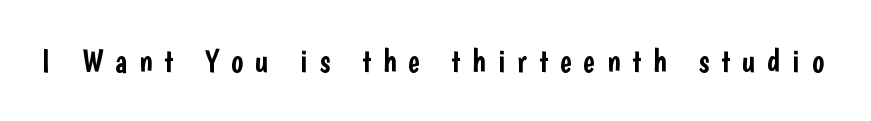
The image shows 32 px condensed sans-serif type, upright; set unusually wide letter spacing (+0.37 em), not underlined; low stroke contrast and a medium x-height.
